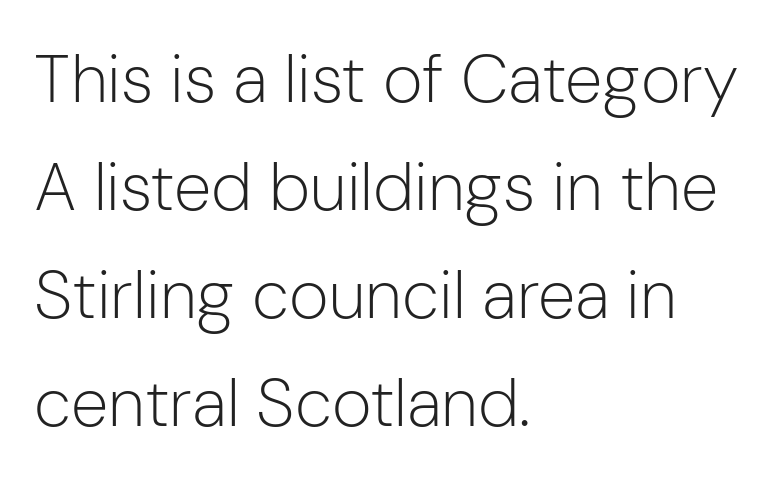
The image shows 68 px light sans-serif type, upright; set left-aligned, normal line spacing (1.59x), normal letter spacing, not underlined; low stroke contrast and a medium x-height.
